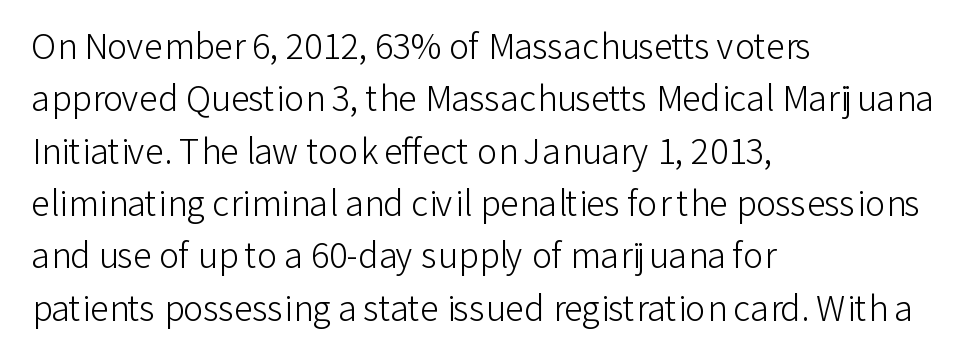
Think of a printed novel: that variable character pitch is what you see here. Compared with typical paragraphs, the rows here are spaced about the same. This is the regular roman posture of the typeface. Default kerning and tracking; the words read as compact shapes. The letters carry no serifs — their stems end cleanly without finishing strokes.
